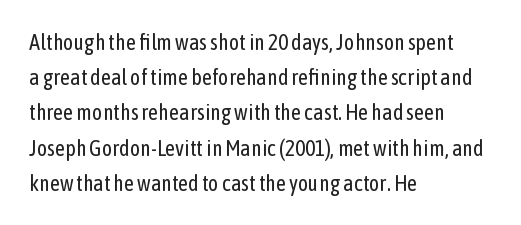
Q: Is the text bold? A: No.
Q: Is the text italic (slanted)? A: No, it is upright.
Q: Is the text underlined? A: No.
Q: How is the paragraph aligned? A: Left-aligned.
Q: Is the spacing between letters normal or unusually wide? A: Normal.
Q: Is the spacing between lines tight, normal or loose? A: Normal.
